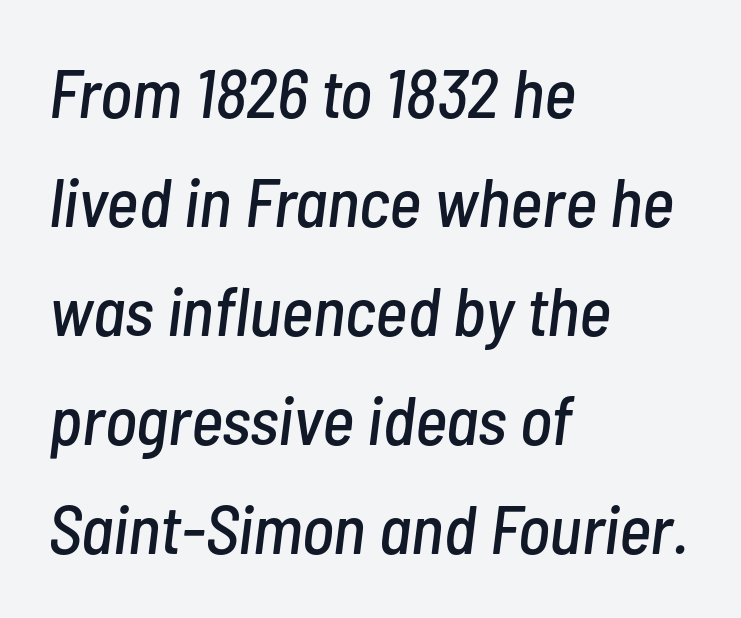
Q: Is the text italic (slanted)? A: Yes, it leans right by about 7 degrees.
Q: Is the text underlined? A: No.
Q: How is the paragraph aligned? A: Left-aligned.
Q: Is the spacing between letters normal or unusually wide? A: Normal.
Q: Is the spacing between lines tight, normal or loose? A: Normal.
Q: Width (condensed, normal, or wide)? A: Condensed.
Q: Stroke contrast? A: Low.
Q: x-height? A: Medium.
Q: Monospaced? A: No.
